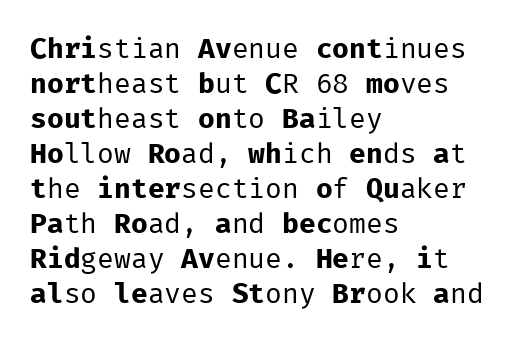
{"serif": "no", "italic": "no", "bold": "no", "weight": "regular", "width": "normal", "stroke_contrast": "low", "x_height": "medium", "monospaced": "yes", "underline": "no", "align": "left", "line_spacing": "normal", "line_spacing_ratio": 1.25, "letter_spacing": "normal", "letter_spacing_em": 0.0, "glyph_px": 28}
